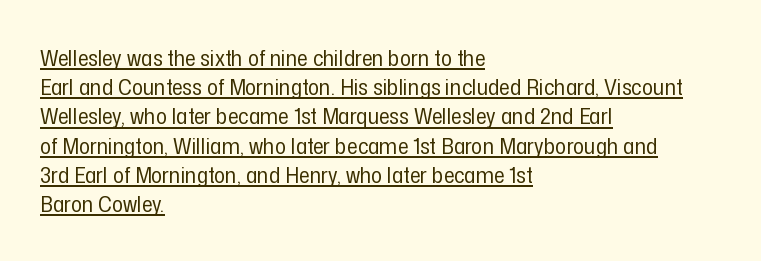
Stroke thickness stays within the range of a standard reading face or lighter. In terms of letterspacing, this is plain default setting. Italic: no, the glyphs are upright roman. Successive baselines arrive at the customary interval. The paragraph shown leans on its left margin.
